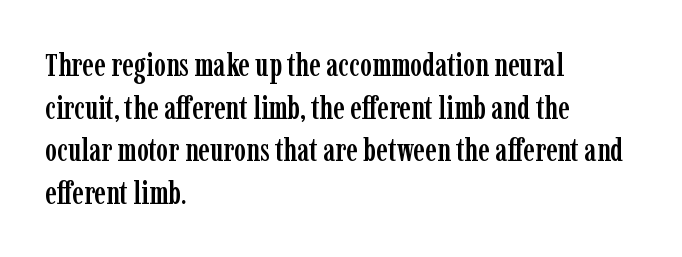
The letters advance in unequal steps, a hallmark of proportional type. Normally led — the rows are evenly, conventionally spaced. Little horizontal feet cap the strokes, marking this as serif type. Notice how the stems are strictly vertical — no italics here. The specimen omits any rule beneath the text block's lines. A typesetter would call this zero additional tracking.
